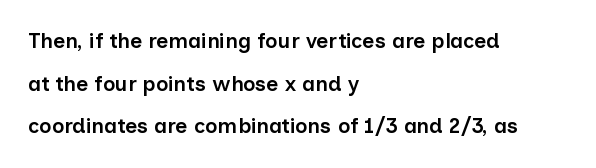
Q: Is the text bold? A: Semi-bold.
Q: Is the text italic (slanted)? A: No, it is upright.
Q: Is the text underlined? A: No.
Q: How is the paragraph aligned? A: Left-aligned.
Q: Is the spacing between letters normal or unusually wide? A: Normal.
Q: Is the spacing between lines tight, normal or loose? A: Loose.
